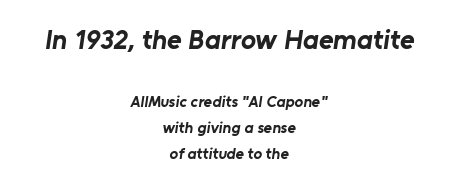
Q: Is the text bold? A: Yes.
Q: Is the typeface a serif or a sans-serif typeface? A: Sans-serif.
Q: Is the text underlined? A: No.
Q: How is the paragraph aligned? A: Centered.
Q: Is the spacing between letters normal or unusually wide? A: Normal.
Q: Is the spacing between lines tight, normal or loose? A: Normal.
Q: Which block of text is set in a larger size, the first (top) or the second (bottom)? A: The first (top) one.
Q: Width (condensed, normal, or wide)? A: Normal.
Q: Stroke contrast? A: Low.
Q: x-height? A: Medium.
Q: Monospaced? A: No.
